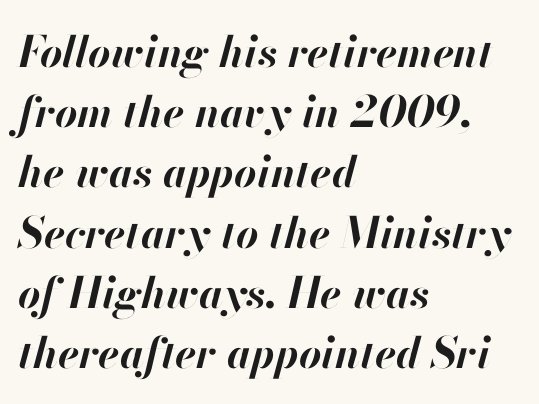
The image shows 43 px bold type, italic (leaning right); set left-aligned, normal line spacing (1.4x), normal letter spacing, not underlined; high stroke contrast and a small x-height.
